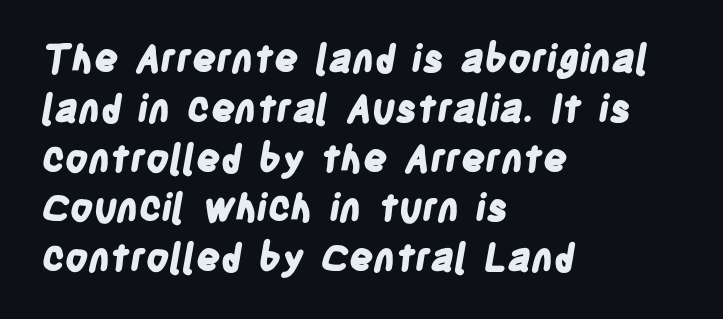
Reading down the column, the eye jumps a familiar distance to each next line. Check under the words: just untouched page. Typesetter's note: full bold, strokes at maximum text heaviness. The type family on display is of the sans-serif kind. These lines are set flush left with a ragged right edge. Spacing verdict: proportional, widths tailored to each character.
